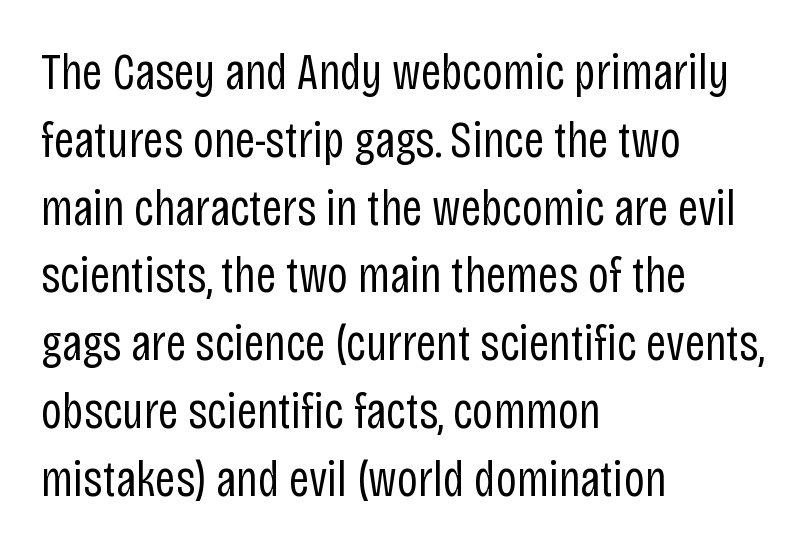
Upright lettering throughout. Nothing unusual about the tracking: characters are spaced as the font intends. Casual observation: everything's shoved over to the left. The strokes carry an ordinary text weight at most. These lines are rendered in a variable-pitch font. A typesetter would call this leading conventional body-copy spacing.
